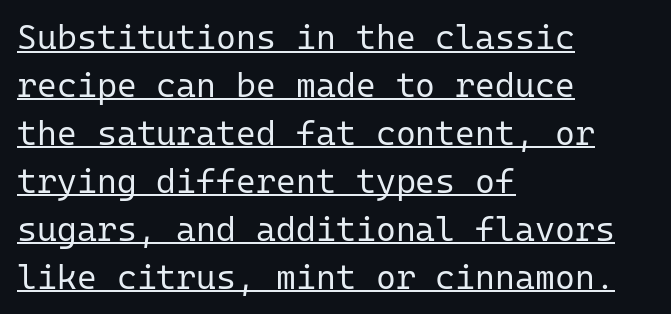
{"serif": "no", "italic": "no", "bold": "no", "weight": "regular", "width": "normal", "stroke_contrast": "low", "x_height": "medium", "monospaced": "yes", "underline": "yes", "align": "left", "line_spacing": "normal", "line_spacing_ratio": 1.41, "letter_spacing": "normal", "letter_spacing_em": 0.0, "glyph_px": 34}
